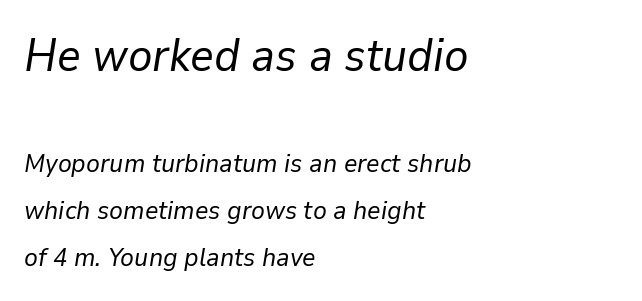
In terms of letterspacing, this is plain default setting. The font sits on the lighter half of the weight spectrum, regular included. The compositor pushed each line to the left boundary. A typesetter would call this proportional, since set widths differ per character. Does the lettering tilt? It does — this is italic.
